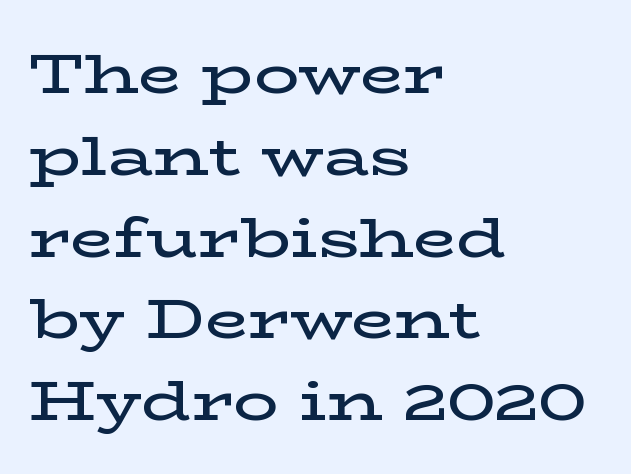
The image shows 56 px semibold, wide serif type, upright; set left-aligned, normal line spacing (1.46x), normal letter spacing, not underlined; low stroke contrast and a medium x-height.
